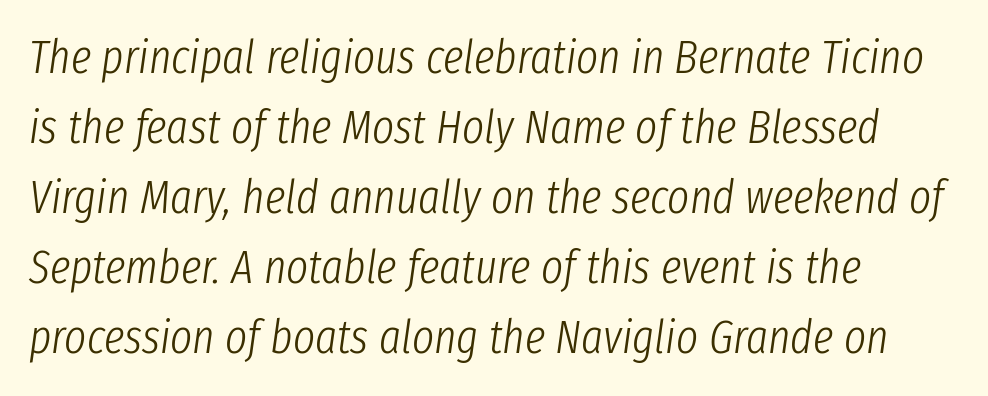
{"italic": "yes", "lean": "right", "slant_degrees": 8, "bold": "no", "weight": "light", "width": "condensed", "stroke_contrast": "low", "x_height": "medium", "monospaced": "no", "underline": "no", "align": "left", "line_spacing": "normal", "line_spacing_ratio": 1.49, "letter_spacing": "normal", "letter_spacing_em": 0.0, "glyph_px": 47}
